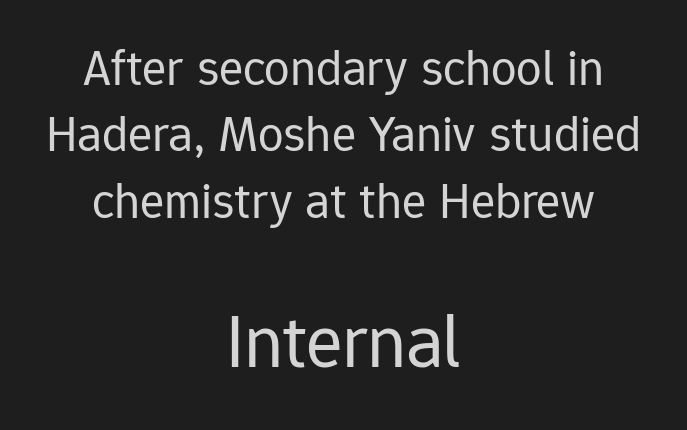
The image shows 77 px regular-weight sans-serif type, upright; set centered, normal line spacing (1.3x), normal letter spacing, not underlined; the second (bottom) block is 1.51x larger; low stroke contrast and a medium x-height.
